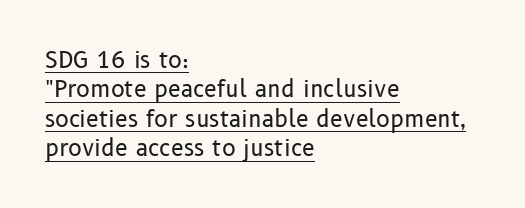
Underlined type. The rag falls on the right side of this text block. What stands out about the letter spacing? Nothing — it is the standard amount. How would I describe the line gaps? Plain and ordinary. The letters stand straight up with perfectly vertical stems. Each stroke keeps to a modest, everyday thickness or less.
